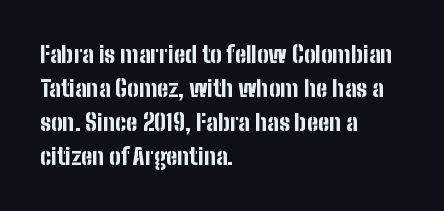
The strip under each line holds only bare page. How are the letters spaced? Ordinarily, with no added tracking. Line spacing here is normal. This rendering uses left alignment, leaving the right contour irregular. When letters stand straight like this, we call the style roman or upright. The rendering uses a bold face; every stroke is thick and dark.
